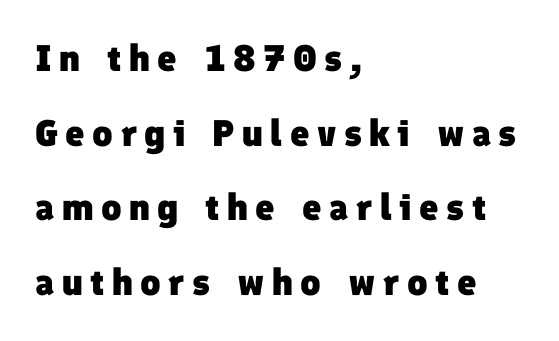
The image shows 37 px heavy sans-serif type; set left-aligned, loose line spacing (2.02x), unusually wide letter spacing (+0.2 em), not underlined; low stroke contrast and a medium x-height.
